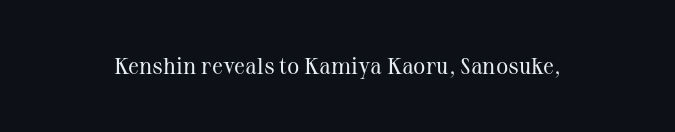
Q: Is the text bold? A: No.
Q: Is the text italic (slanted)? A: No, it is upright.
Q: Is the text underlined? A: No.
Q: Is the spacing between letters normal or unusually wide? A: Normal.
